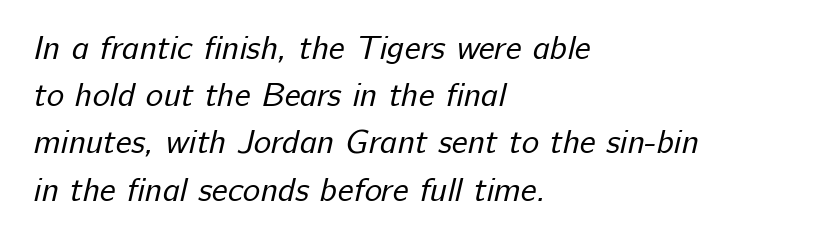
Nobody drew a line under any word here. No extra tracking has been applied to these lines. Stems and bowls with no extra thickness — not bold. All the whitespace from short lines collects on the right.
